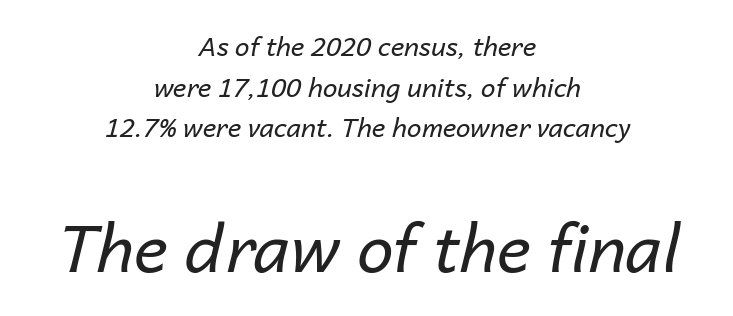
{"italic": "yes", "lean": "right", "slant_degrees": 14, "bold": "no", "weight": "regular", "width": "normal", "stroke_contrast": "low", "x_height": "medium", "monospaced": "no", "underline": "no", "align": "center", "line_spacing": "normal", "line_spacing_ratio": 1.56, "letter_spacing": "normal", "letter_spacing_em": 0.0, "larger_block": "second", "size_ratio": 2.5, "glyph_px": 65}
